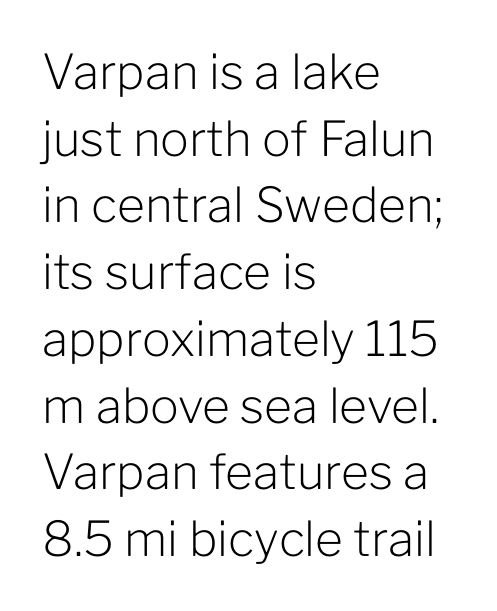
Q: Is the text bold? A: No.
Q: Is the text italic (slanted)? A: No, it is upright.
Q: Is the typeface a serif or a sans-serif typeface? A: Sans-serif.
Q: Is the text underlined? A: No.
Q: How is the paragraph aligned? A: Left-aligned.
Q: Is the spacing between letters normal or unusually wide? A: Normal.
Q: Is the spacing between lines tight, normal or loose? A: Normal.
Q: Width (condensed, normal, or wide)? A: Normal.
Q: Stroke contrast? A: Low.
Q: x-height? A: Medium.
Q: Monospaced? A: No.
